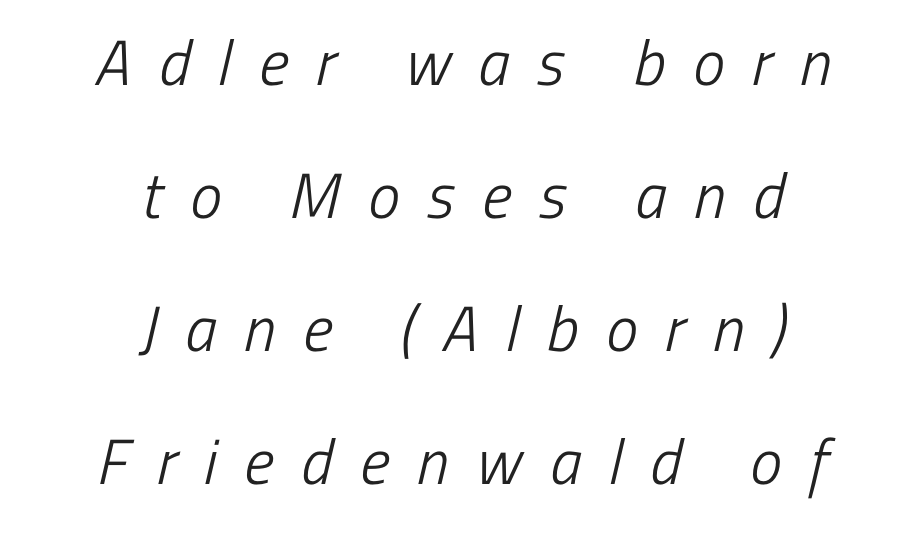
The image shows 64 px light, condensed sans-serif type; set centered, loose line spacing (2.08x), unusually wide letter spacing (+0.43 em), not underlined; low stroke contrast and a medium x-height.
